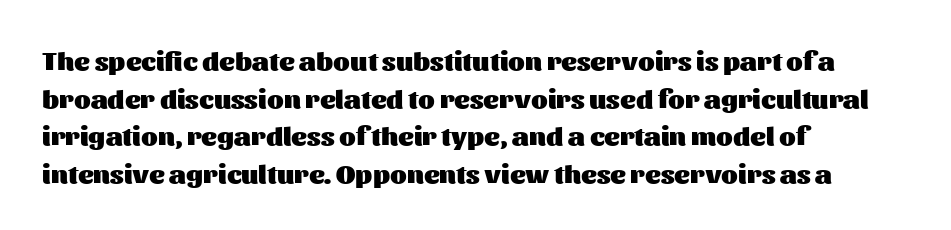
Q: Is the text bold? A: Yes.
Q: Is the text italic (slanted)? A: No, it is upright.
Q: Is the text underlined? A: No.
Q: How is the paragraph aligned? A: Left-aligned.
Q: Is the spacing between letters normal or unusually wide? A: Normal.
Q: Is the spacing between lines tight, normal or loose? A: Normal.
